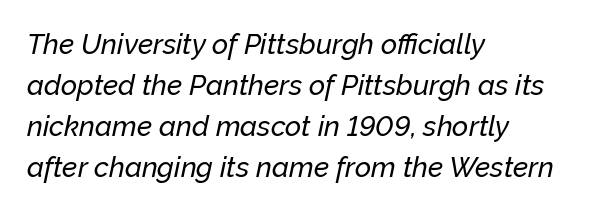
Notice how the stems are inclined rather than vertical — that's the hallmark of italics. Here the designer chose a conventional face with non-uniform glyph widths. Teacher's note: observe the even left margin — that is flush-left alignment. Compared with typical body copy, the letter spacing here is the same. Quick note: interline space is typical. Lines of text with bare space underneath.
